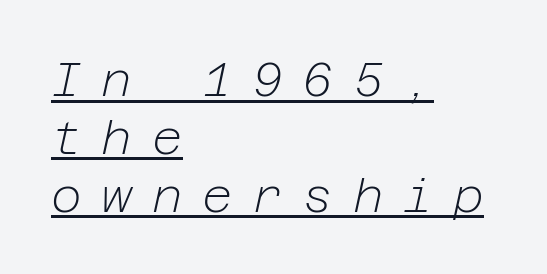
{"italic": "yes", "lean": "right", "slant_degrees": 12, "bold": "no", "weight": "light", "width": "normal", "stroke_contrast": "low", "x_height": "medium", "underline": "yes", "align": "left", "line_spacing_ratio": 1.23, "letter_spacing": "wide", "letter_spacing_em": 0.42, "glyph_px": 47}
